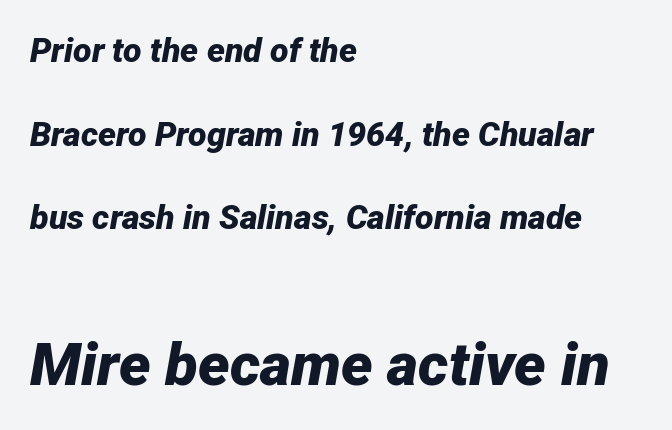
Line spacing here is loose. Observe the lean: these are italic letterforms. Size contrast runs from small at the top to large at the bottom. A typesetter would call this zero additional tracking.
